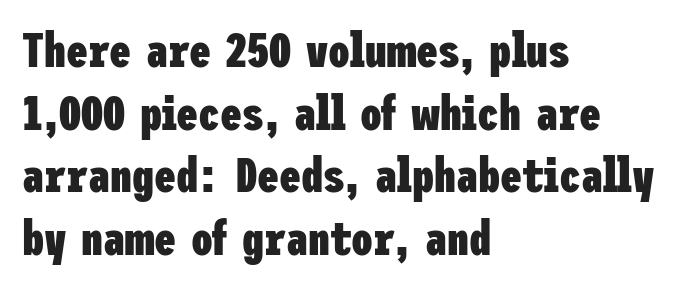
{"serif": "no", "italic": "no", "bold": "yes", "weight": "heavy", "width": "condensed", "stroke_contrast": "low", "x_height": "medium", "underline": "no", "align": "left", "line_spacing": "normal", "line_spacing_ratio": 1.28, "letter_spacing": "normal", "letter_spacing_em": 0.0, "glyph_px": 49}
